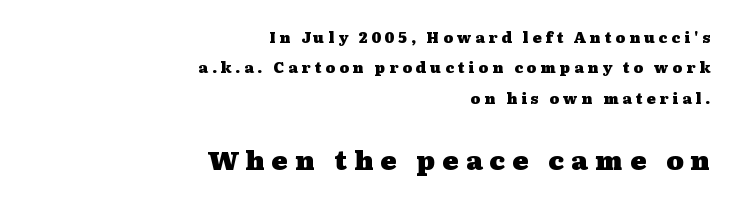
Is the letter spacing exaggerated? Yes — the characters are pushed far apart. This is the regular roman posture of the typeface. Look at the stroke-to-counter ratio: heavy, a bold. The setting favours the right margin, as signatures and pull-quotes sometimes do.
